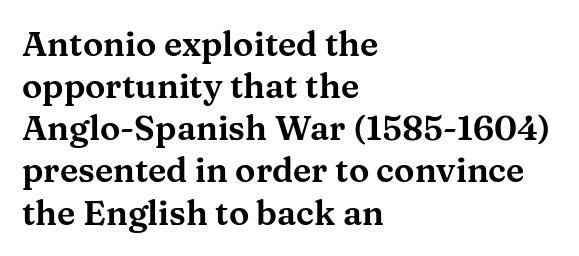
{"serif": "yes", "italic": "no", "width": "wide", "stroke_contrast": "medium", "x_height": "medium", "monospaced": "no", "underline": "no", "align": "left", "line_spacing_ratio": 1.24, "letter_spacing": "normal", "letter_spacing_em": 0.0, "glyph_px": 34}
